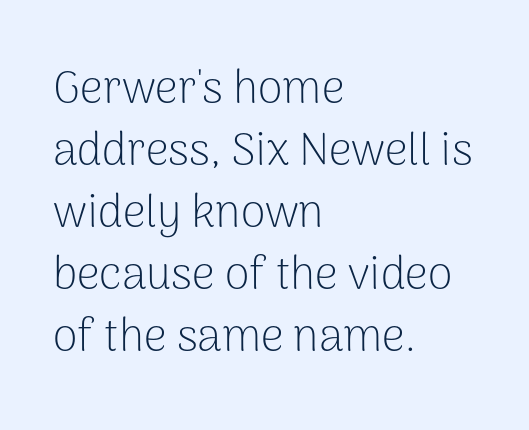
Q: Is the text bold? A: No.
Q: Is the text italic (slanted)? A: No, it is upright.
Q: Is the typeface a serif or a sans-serif typeface? A: Sans-serif.
Q: Is the text underlined? A: No.
Q: How is the paragraph aligned? A: Left-aligned.
Q: Is the spacing between letters normal or unusually wide? A: Normal.
Q: Is the spacing between lines tight, normal or loose? A: Normal.
Q: Width (condensed, normal, or wide)? A: Normal.
Q: Stroke contrast? A: Low.
Q: x-height? A: Medium.
Q: Monospaced? A: No.
